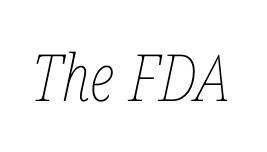
Q: Is the text bold? A: No.
Q: Is the text italic (slanted)? A: Yes, it leans right by about 12 degrees.
Q: Is the text underlined? A: No.
Q: Is the spacing between letters normal or unusually wide? A: Normal.
Q: Width (condensed, normal, or wide)? A: Condensed.
Q: Stroke contrast? A: Low.
Q: x-height? A: Medium.
Q: Monospaced? A: No.
